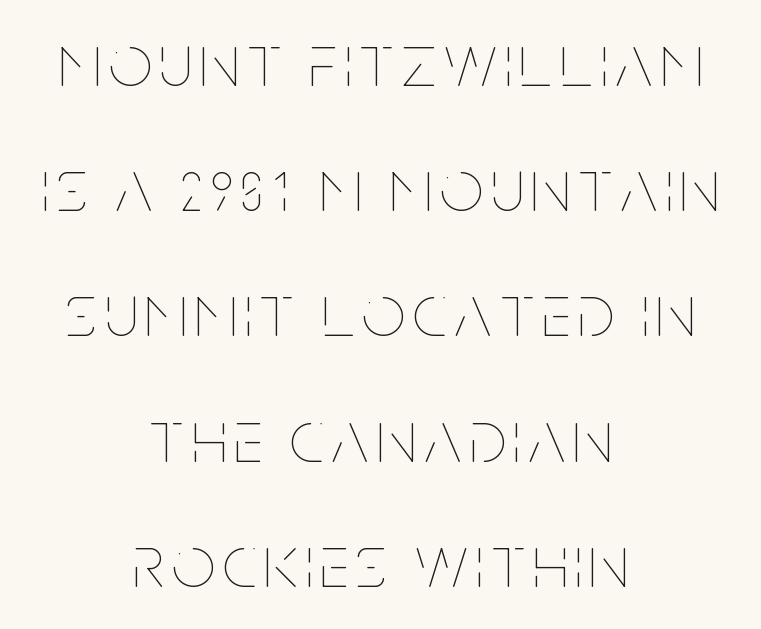
Caption: face not bold, strokes unweighted. Spacing verdict: proportional, widths tailored to each character. This is the regular roman posture of the typeface. The passage is arranged like a title page — every line centered.
